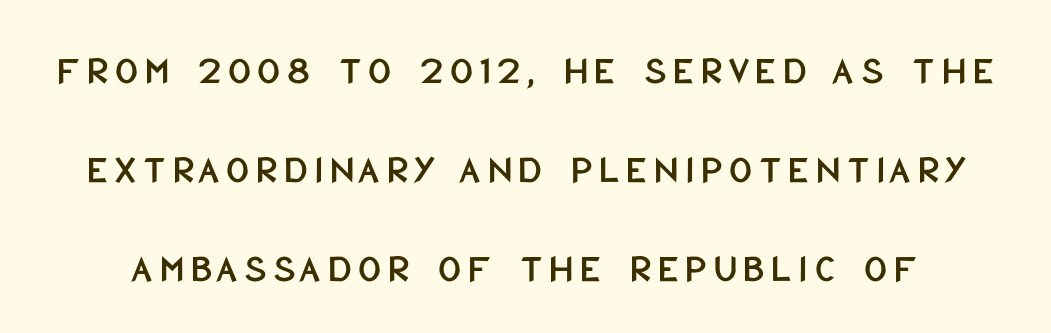
The image shows 40 px condensed sans-serif type, upright; set loose line spacing (2.48x), not underlined; low stroke contrast and a large x-height.
